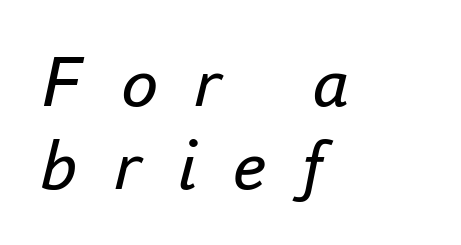
You could not count columns in this text — the font is proportionally spaced. The letters are spread apart with noticeably loose tracking. A classic flush-left, rag-right setting is used for this passage. Rows of type sit shoulder to shoulder in the vertical direction.
